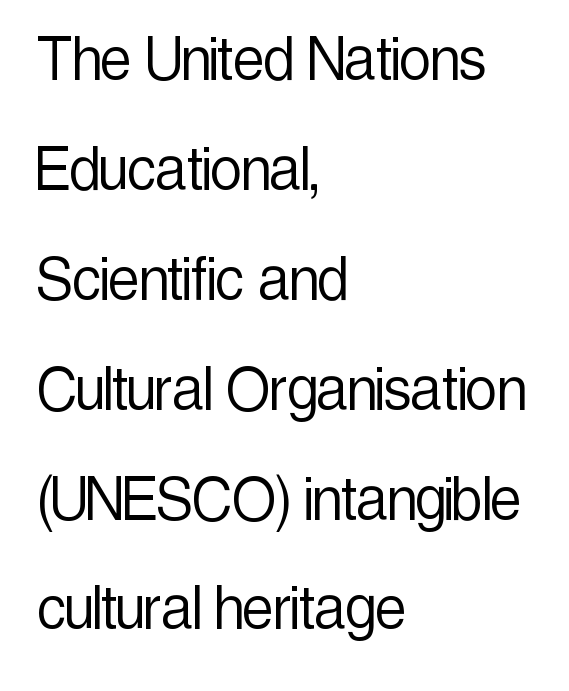
Q: Is the text bold? A: No.
Q: Is the text italic (slanted)? A: No, it is upright.
Q: Is the typeface a serif or a sans-serif typeface? A: Sans-serif.
Q: Is the text underlined? A: No.
Q: How is the paragraph aligned? A: Left-aligned.
Q: Is the spacing between letters normal or unusually wide? A: Normal.
Q: Is the spacing between lines tight, normal or loose? A: Normal.
Q: Width (condensed, normal, or wide)? A: Condensed.
Q: x-height? A: Medium.
Q: Monospaced? A: No.
